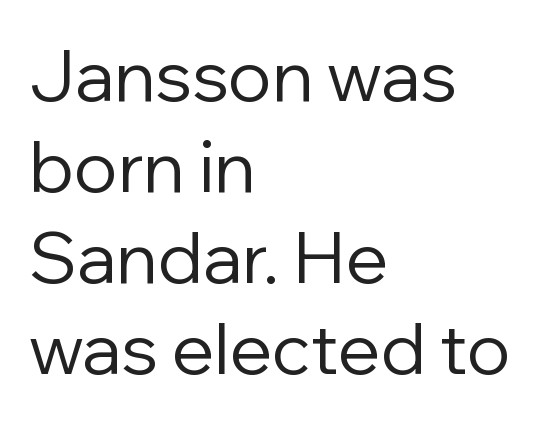
The passage shown is typed in a proportional face where columns would drift. Is there much room between lines? A standard amount, neither cramped nor airy. Rule under the text: the space is simply empty. Italic: no, the glyphs are upright roman. Inter-character spacing is left at the font's built-in metrics.
